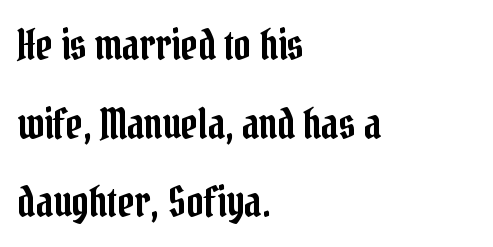
Q: Is the text italic (slanted)? A: No, it is upright.
Q: Is the typeface a serif or a sans-serif typeface? A: Serif.
Q: Is the text underlined? A: No.
Q: How is the paragraph aligned? A: Left-aligned.
Q: Is the spacing between letters normal or unusually wide? A: Normal.
Q: Width (condensed, normal, or wide)? A: Condensed.
Q: Stroke contrast? A: Low.
Q: x-height? A: Medium.
Q: Monospaced? A: No.
